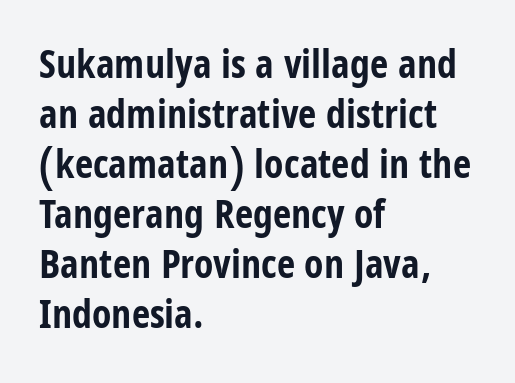
Q: Is the text bold? A: Yes.
Q: Is the text italic (slanted)? A: No, it is upright.
Q: Is the typeface a serif or a sans-serif typeface? A: Sans-serif.
Q: Is the text underlined? A: No.
Q: How is the paragraph aligned? A: Left-aligned.
Q: Is the spacing between letters normal or unusually wide? A: Normal.
Q: Is the spacing between lines tight, normal or loose? A: Normal.
Q: Width (condensed, normal, or wide)? A: Condensed.
Q: Stroke contrast? A: Low.
Q: x-height? A: Large.
Q: Monospaced? A: No.
